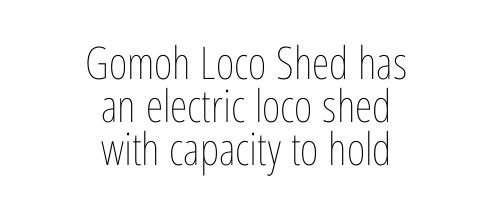
{"italic": "no", "bold": "no", "weight": "thin", "width": "condensed", "stroke_contrast": "low", "x_height": "medium", "monospaced": "no", "underline": "no", "align": "center", "line_spacing": "tight", "line_spacing_ratio": 0.96, "letter_spacing": "normal", "letter_spacing_em": 0.0, "glyph_px": 45}
